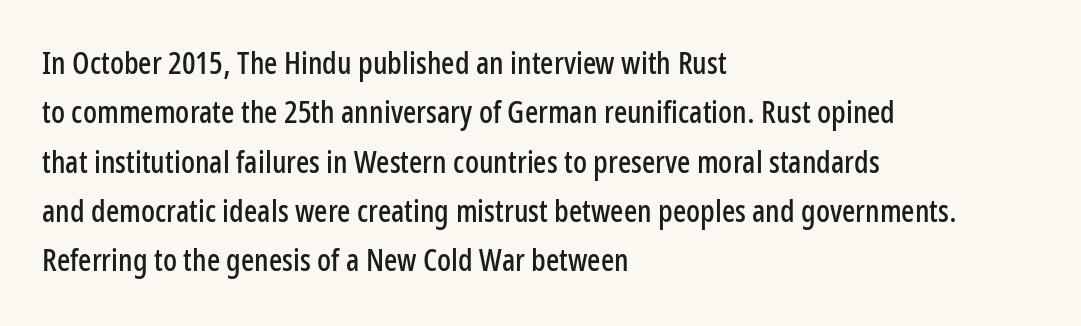
Q: Is the text italic (slanted)? A: No, it is upright.
Q: Is the typeface a serif or a sans-serif typeface? A: Sans-serif.
Q: Is the text underlined? A: No.
Q: How is the paragraph aligned? A: Left-aligned.
Q: Is the spacing between letters normal or unusually wide? A: Normal.
Q: Is the spacing between lines tight, normal or loose? A: Normal.
Q: Width (condensed, normal, or wide)? A: Condensed.
Q: Stroke contrast? A: Low.
Q: x-height? A: Medium.
Q: Monospaced? A: No.
